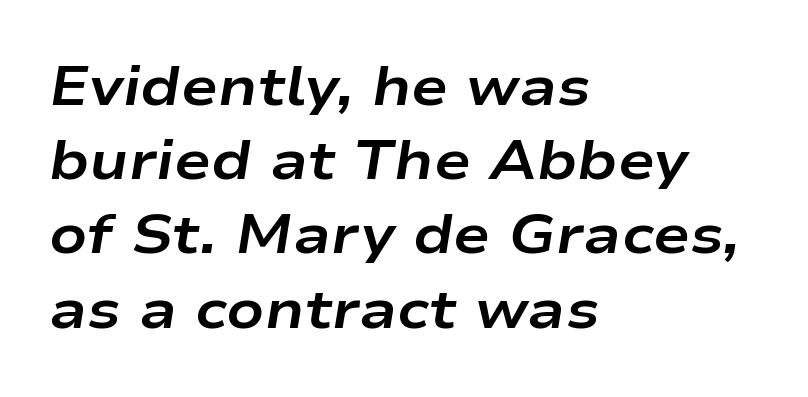
The image shows 55 px bold, wide type, italic (leaning right); set left-aligned, normal line spacing (1.35x), normal letter spacing, not underlined; low stroke contrast and a medium x-height.
